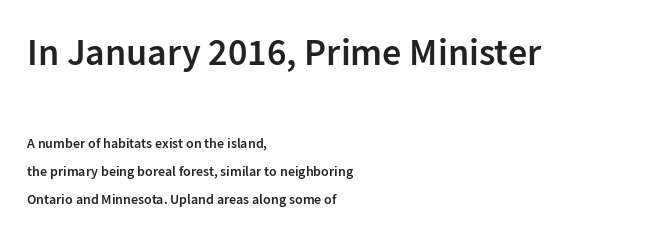
Q: Is the text bold? A: Semi-bold.
Q: Is the text italic (slanted)? A: No, it is upright.
Q: Is the typeface a serif or a sans-serif typeface? A: Sans-serif.
Q: Is the text underlined? A: No.
Q: How is the paragraph aligned? A: Left-aligned.
Q: Is the spacing between letters normal or unusually wide? A: Normal.
Q: Is the spacing between lines tight, normal or loose? A: Loose.
Q: Which block of text is set in a larger size, the first (top) or the second (bottom)? A: The first (top) one.
Q: Width (condensed, normal, or wide)? A: Normal.
Q: Stroke contrast? A: Low.
Q: x-height? A: Medium.
Q: Monospaced? A: No.
